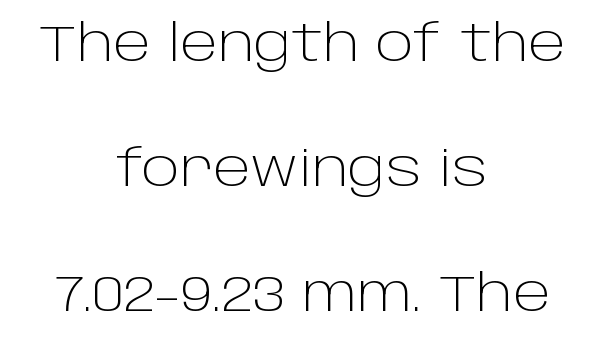
The image shows 51 px light sans-serif type, upright; set centered, loose line spacing (2.45x), normal letter spacing, not underlined; low stroke contrast and a large x-height.
